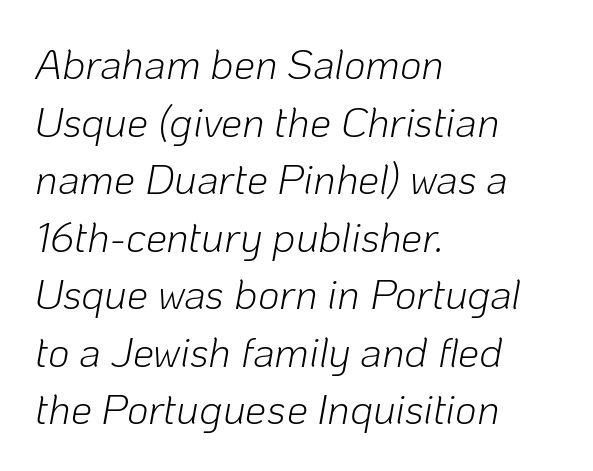
{"italic": "yes", "lean": "right", "slant_degrees": 10, "bold": "no", "weight": "light", "width": "normal", "stroke_contrast": "low", "x_height": "medium", "monospaced": "no", "underline": "no", "align": "left", "line_spacing": "normal", "line_spacing_ratio": 1.37, "letter_spacing": "normal", "letter_spacing_em": 0.0, "glyph_px": 42}
